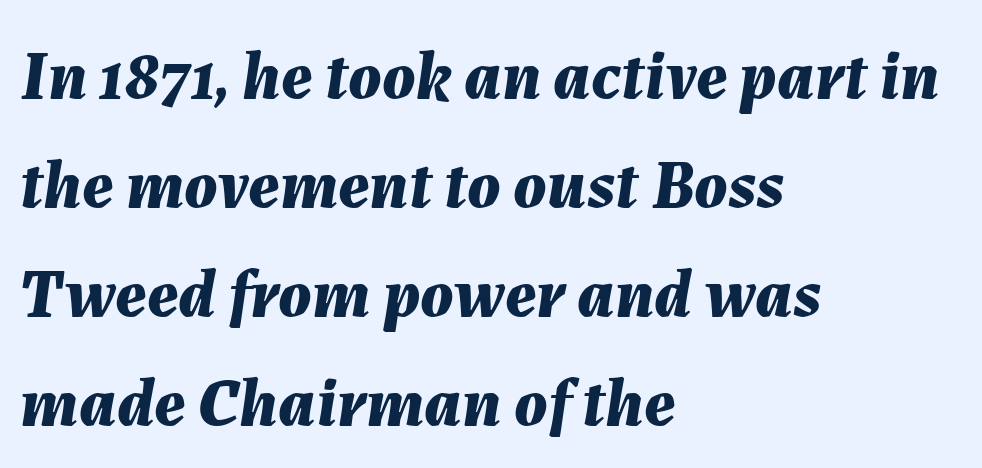
Each glyph is drawn with heavy, bold strokes. Here the designer chose a conventional face with non-uniform glyph widths. Interline gaps are of average width in this sample. The rag falls on the right side of this text block.
